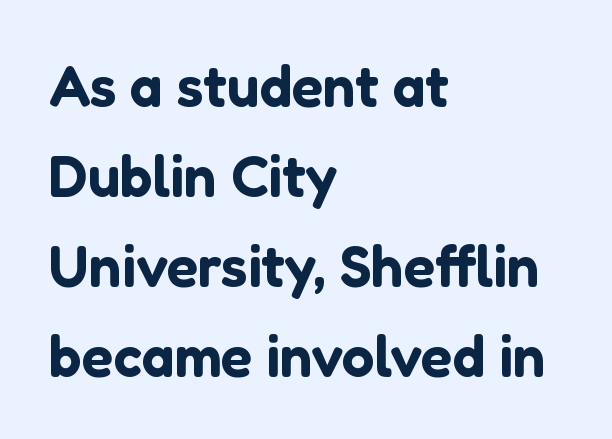
The image shows 58 px sans-serif type, upright; set left-aligned, normal line spacing (1.55x), normal letter spacing, not underlined; low stroke contrast and a medium x-height.
